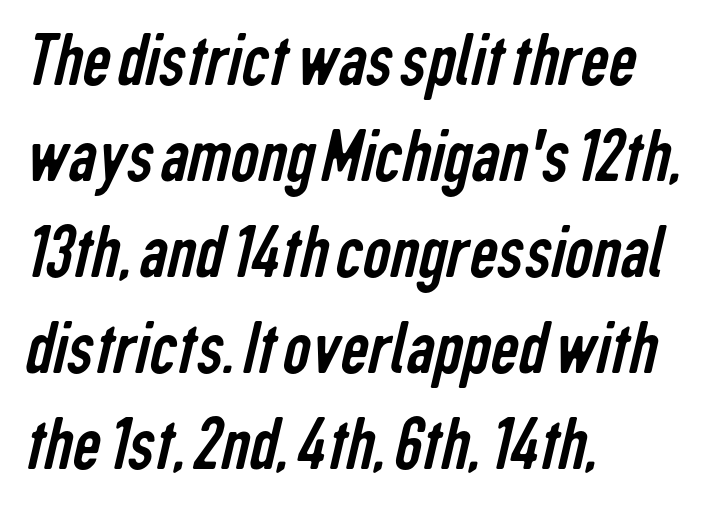
{"serif": "no", "bold": "no", "weight": "regular", "width": "condensed", "stroke_contrast": "low", "x_height": "medium", "monospaced": "no", "underline": "no", "align": "left", "line_spacing_ratio": 1.23, "letter_spacing": "normal", "letter_spacing_em": 0.0, "glyph_px": 78}
